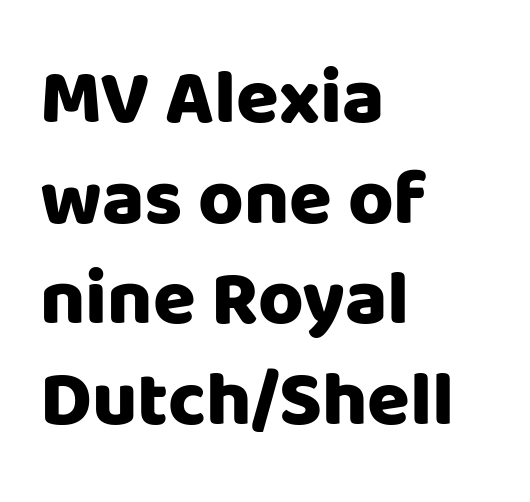
The image shows 78 px heavy sans-serif type, upright; set left-aligned, normal line spacing (1.29x), normal letter spacing, not underlined; low stroke contrast and a large x-height.
